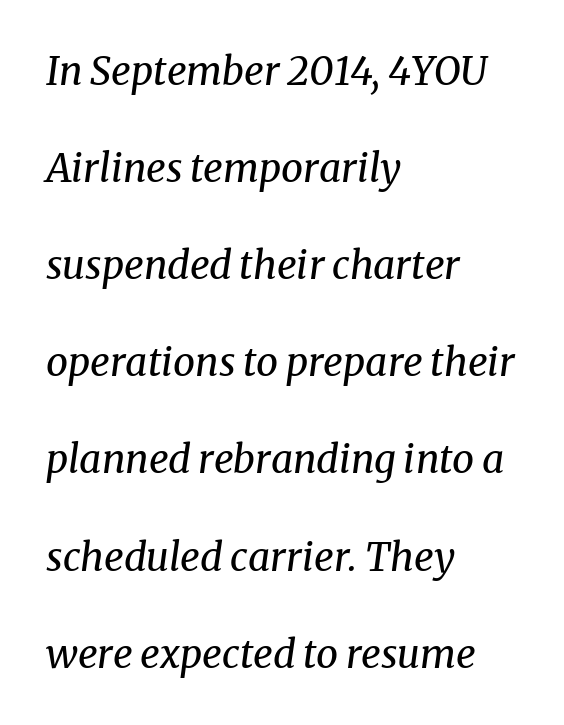
The characters display serif detailing at their extremities. Descender tails drop into unmarked territory. The face used here is proportionally spaced, like ordinary book or web type. Counters stay open thanks to moderate or lighter strokes. These lines stack with their left ends in a neat column.
